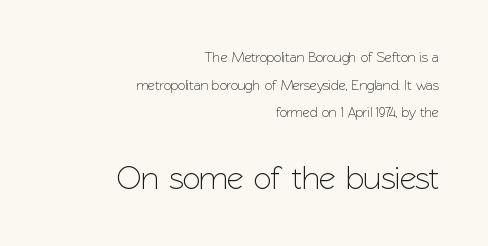
{"serif": "no", "italic": "no", "width": "normal", "stroke_contrast": "low", "x_height": "medium", "monospaced": "no", "underline": "no", "align": "right", "line_spacing": "loose", "line_spacing_ratio": 1.98, "letter_spacing": "normal", "letter_spacing_em": 0.0, "larger_block": "second", "size_ratio": 2.36, "glyph_px": 33}
